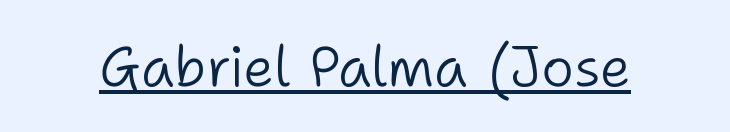
The image shows 56 px light sans-serif type, upright; set normal letter spacing, underlined; low stroke contrast and a medium x-height.
